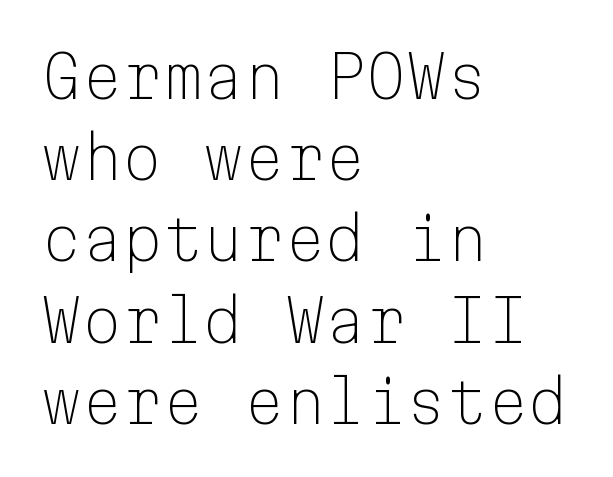
Q: Is the text bold? A: No.
Q: Is the text italic (slanted)? A: No, it is upright.
Q: Is the typeface a serif or a sans-serif typeface? A: Sans-serif.
Q: Is the text underlined? A: No.
Q: How is the paragraph aligned? A: Left-aligned.
Q: Is the spacing between letters normal or unusually wide? A: Normal.
Q: Is the spacing between lines tight, normal or loose? A: Normal.
Q: Width (condensed, normal, or wide)? A: Normal.
Q: Stroke contrast? A: Low.
Q: x-height? A: Medium.
Q: Monospaced? A: Yes.
